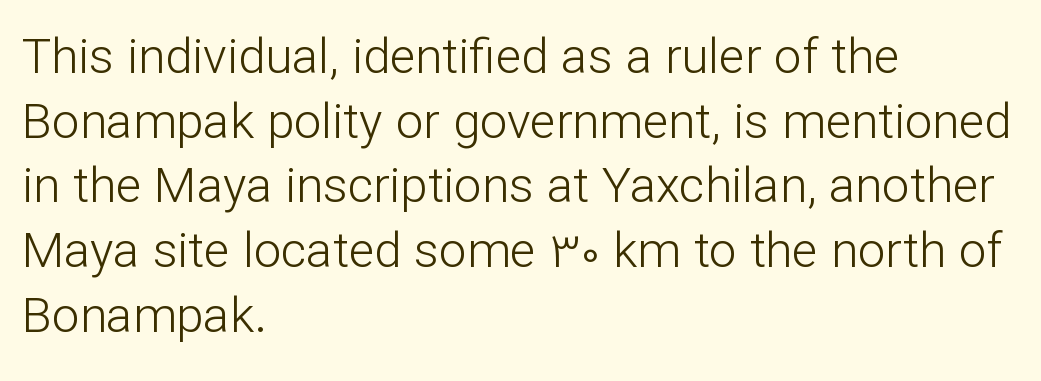
{"serif": "no", "italic": "no", "bold": "no", "weight": "light", "width": "normal", "stroke_contrast": "low", "x_height": "medium", "monospaced": "no", "underline": "no", "align": "left", "line_spacing": "normal", "line_spacing_ratio": 1.32, "letter_spacing": "normal", "letter_spacing_em": 0.0, "glyph_px": 49}
